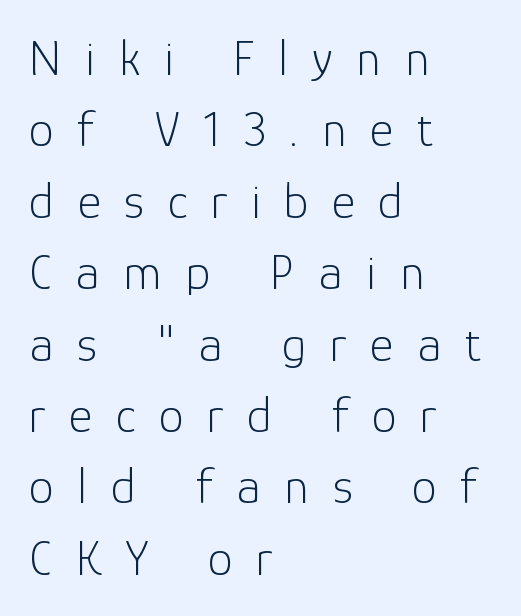
The image shows 51 px light sans-serif type, upright; set left-aligned, normal line spacing (1.4x), unusually wide letter spacing (+0.46 em), not underlined; low stroke contrast and a medium x-height.
